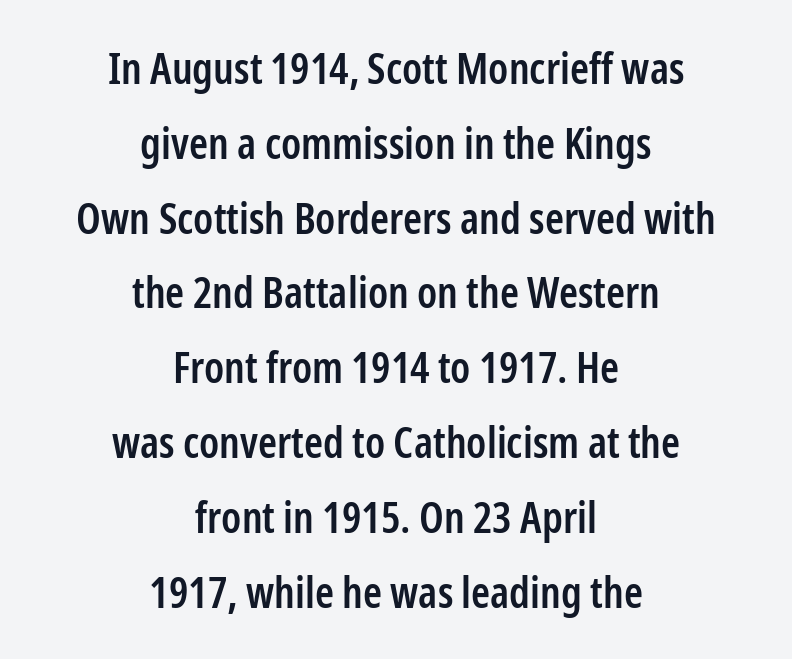
The area under the type is left untouched. Type style note: lacks serifs. Spacing between characters is what you'd get straight out of the box. Do the characters align in a grid? No, the font is proportional.
